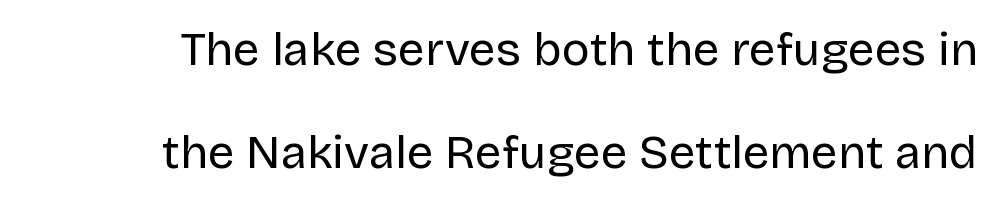
The image shows 47 px regular-weight sans-serif type, upright; set loose line spacing (2.2x), normal letter spacing, not underlined; low stroke contrast and a large x-height.
